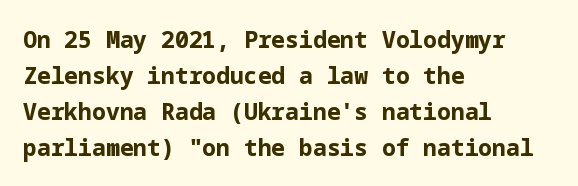
The line-height multiplier appears to be the usual default. Plain, unruled lines of type. The type is set solid horizontally, with unmodified tracking. Horizontal alignment here is leftward, the default for most running prose. Does the weight exceed regular? Yes, all the way to bold.
